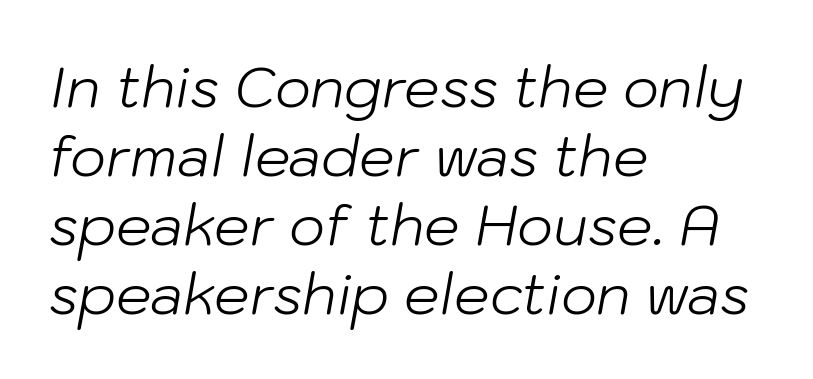
{"italic": "yes", "lean": "right", "slant_degrees": 10, "bold": "no", "weight": "light", "width": "normal", "stroke_contrast": "low", "x_height": "medium", "monospaced": "no", "underline": "no", "align": "left", "line_spacing_ratio": 1.23, "letter_spacing": "normal", "letter_spacing_em": 0.0, "glyph_px": 56}
